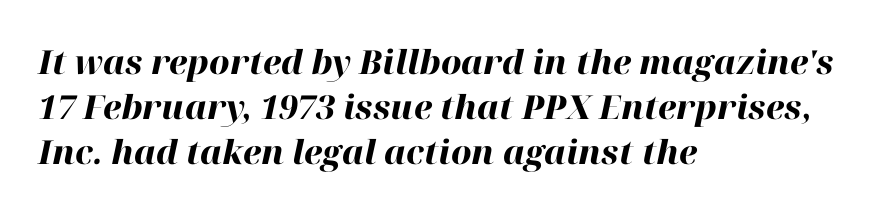
Q: Is the text bold? A: Yes.
Q: Is the text italic (slanted)? A: Yes, it leans right by about 12 degrees.
Q: Is the text underlined? A: No.
Q: How is the paragraph aligned? A: Left-aligned.
Q: Is the spacing between letters normal or unusually wide? A: Normal.
Q: Is the spacing between lines tight, normal or loose? A: Normal.
Q: Width (condensed, normal, or wide)? A: Normal.
Q: Stroke contrast? A: High.
Q: x-height? A: Medium.
Q: Monospaced? A: No.
